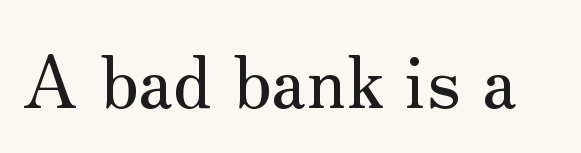
Character widths vary here, with narrow letters taking less room than wide ones. In terms of posture, this sample is upright. Look at the tracking — it's just the regular setting, nothing added. A bare baseline throughout the passage. The glyphs in this specimen are seriffed.
